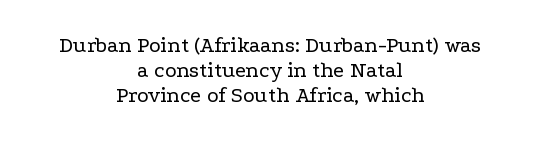
Q: Is the text bold? A: No.
Q: Is the text italic (slanted)? A: No, it is upright.
Q: Is the text underlined? A: No.
Q: How is the paragraph aligned? A: Centered.
Q: Is the spacing between letters normal or unusually wide? A: Normal.
Q: Is the spacing between lines tight, normal or loose? A: Tight.
